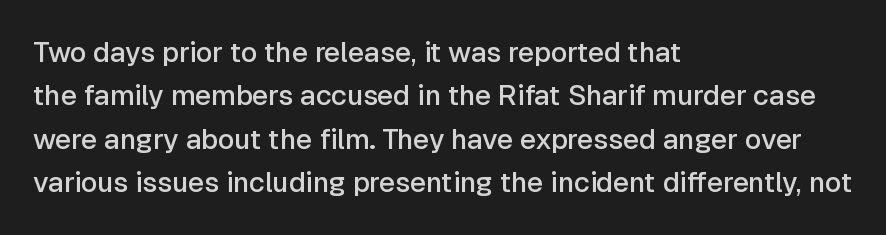
This sample uses an upright cut, with every glyph sitting square on the baseline. Regular leading. Proportional: the letters do not fall into vertical columns. Its strokes are somewhat broadened, the hallmark of semibold type.
